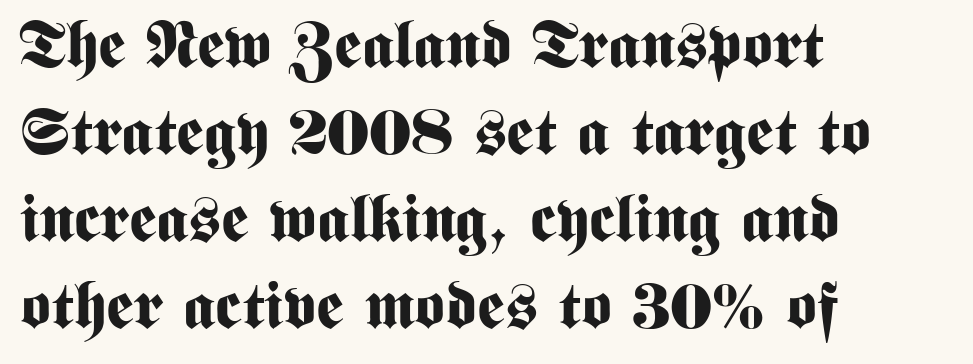
These lines stack with their left ends in a neat column. The passage shown is not underscored anywhere. Every character sits straight up, as roman type does. Proportional: the letters do not fall into vertical columns. Compared with typical paragraphs, the rows here are spaced about the same.
